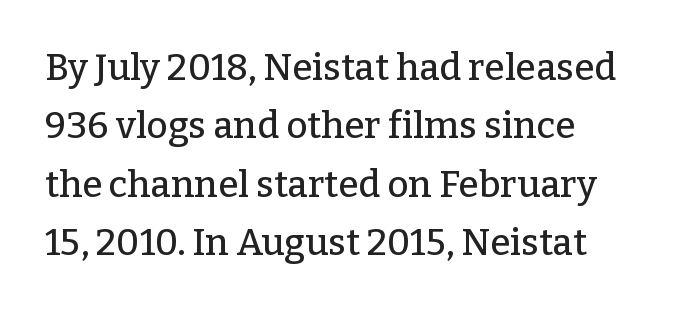
Q: Is the text italic (slanted)? A: No, it is upright.
Q: Is the typeface a serif or a sans-serif typeface? A: Serif.
Q: Is the text underlined? A: No.
Q: How is the paragraph aligned? A: Left-aligned.
Q: Is the spacing between letters normal or unusually wide? A: Normal.
Q: Is the spacing between lines tight, normal or loose? A: Normal.
Q: Width (condensed, normal, or wide)? A: Normal.
Q: Stroke contrast? A: Low.
Q: x-height? A: Medium.
Q: Monospaced? A: No.
